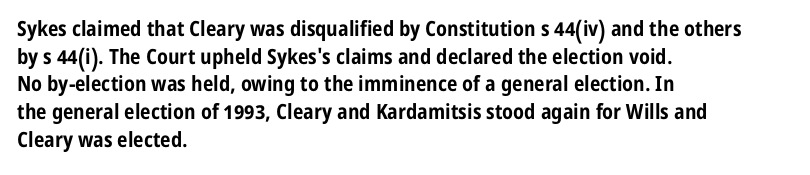
{"italic": "no", "bold": "yes", "underline": "no", "align": "left", "line_spacing": "normal", "line_spacing_ratio": 1.32, "letter_spacing": "normal", "letter_spacing_em": 0.0, "glyph_px": 21}
